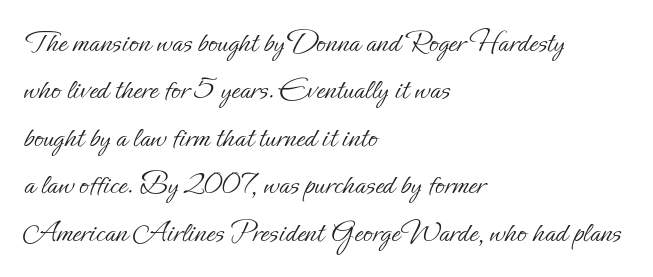
Q: Is the text bold? A: No.
Q: Is the text italic (slanted)? A: Yes.
Q: Is the text underlined? A: No.
Q: How is the paragraph aligned? A: Left-aligned.
Q: Is the spacing between letters normal or unusually wide? A: Normal.
Q: Is the spacing between lines tight, normal or loose? A: Normal.
Q: Width (condensed, normal, or wide)? A: Normal.
Q: Stroke contrast? A: Low.
Q: x-height? A: Small.
Q: Monospaced? A: No.
